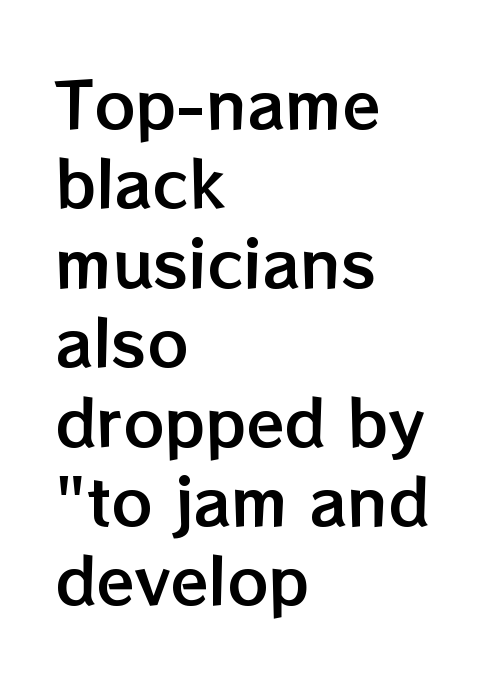
Q: Is the text italic (slanted)? A: No, it is upright.
Q: Is the text underlined? A: No.
Q: How is the paragraph aligned? A: Left-aligned.
Q: Is the spacing between letters normal or unusually wide? A: Normal.
Q: Is the spacing between lines tight, normal or loose? A: Normal.
Q: Width (condensed, normal, or wide)? A: Normal.
Q: Stroke contrast? A: Low.
Q: x-height? A: Medium.
Q: Monospaced? A: No.
